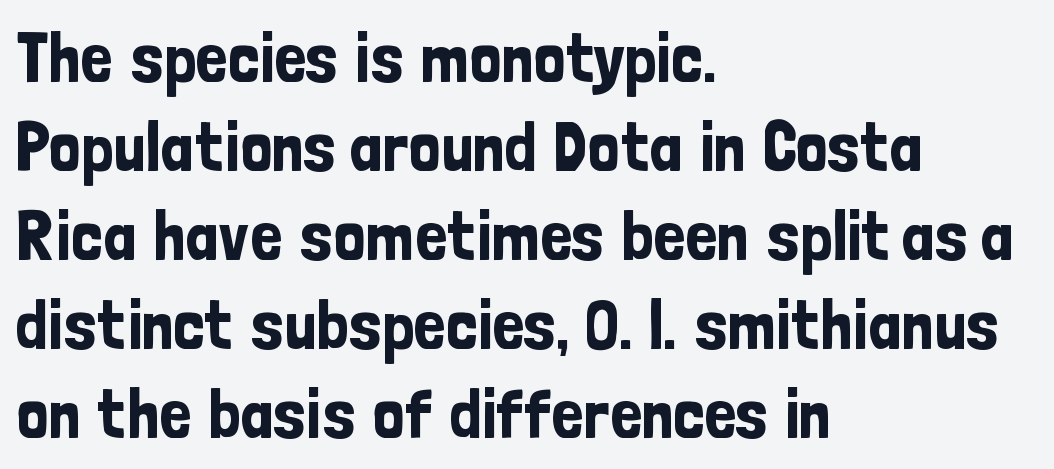
The image shows 70 px condensed sans-serif type, upright; set left-aligned, normal line spacing (1.27x), normal letter spacing, not underlined; low stroke contrast and a medium x-height.
